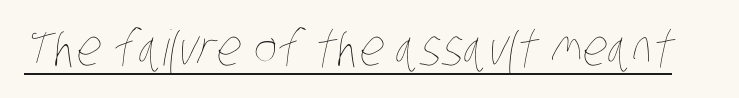
The image shows 49 px thin, condensed type; set normal letter spacing, underlined; low stroke contrast and a large x-height.
